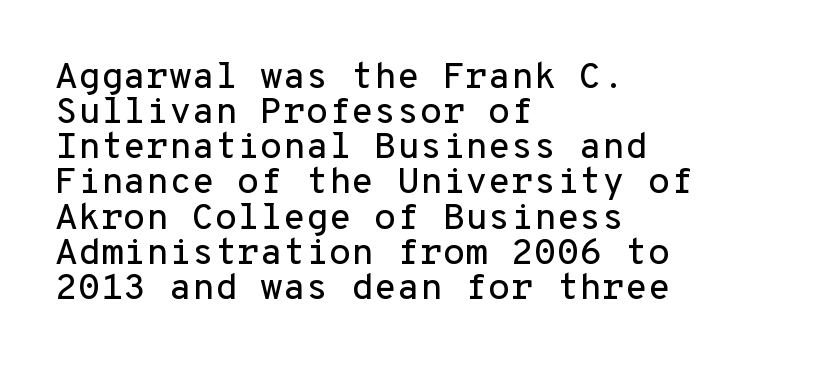
The image shows 37 px sans-serif type, upright, monospaced; set left-aligned, tight line spacing (0.95x), normal letter spacing, not underlined; low stroke contrast and a medium x-height.
